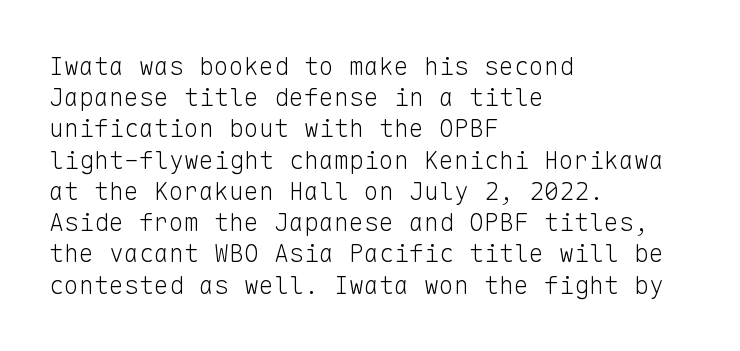
The image shows 25 px text type, upright; set left-aligned, normal line spacing (1.25x), normal letter spacing, not underlined.
